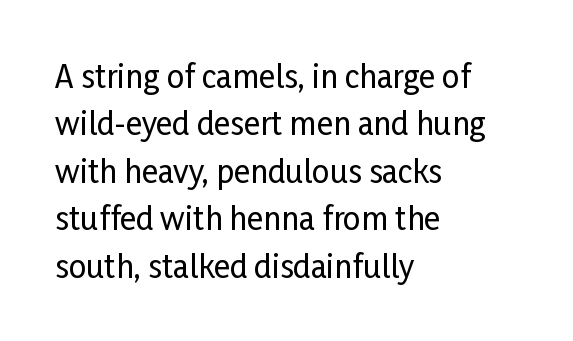
Q: Is the text italic (slanted)? A: No, it is upright.
Q: Is the typeface a serif or a sans-serif typeface? A: Sans-serif.
Q: Is the text underlined? A: No.
Q: How is the paragraph aligned? A: Left-aligned.
Q: Is the spacing between letters normal or unusually wide? A: Normal.
Q: Is the spacing between lines tight, normal or loose? A: Normal.
Q: Width (condensed, normal, or wide)? A: Condensed.
Q: Stroke contrast? A: Low.
Q: x-height? A: Medium.
Q: Monospaced? A: No.
